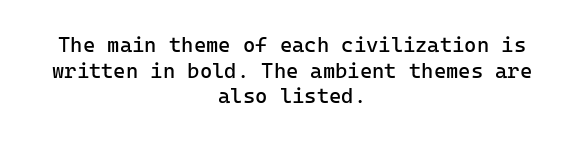
The image shows 21 px text type, upright; set centered, line spacing 1.22x, normal letter spacing, not underlined.
